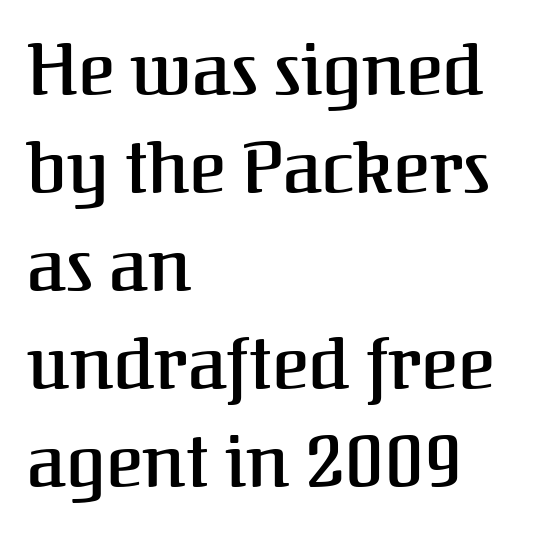
The passage is arranged the way most books set body copy — flush left. Students, note that the glyphs here touch the page at normal intervals. Nope, not italic — everything's standing straight. Here the designer chose a conventional face with non-uniform glyph widths. The lines sit at an ordinary, default distance from one another. Does the type have serifs? Yes, each stem ends in a small foot.
